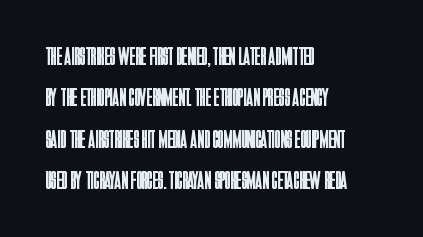
Q: Is the text bold? A: No.
Q: Is the text italic (slanted)? A: No, it is upright.
Q: Is the text underlined? A: No.
Q: How is the paragraph aligned? A: Left-aligned.
Q: Is the spacing between letters normal or unusually wide? A: Normal.
Q: Is the spacing between lines tight, normal or loose? A: Normal.
